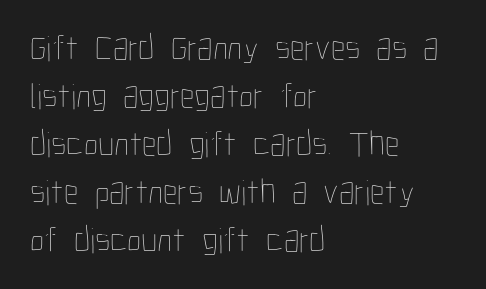
The image shows 36 px thin, condensed type, upright; set left-aligned, normal line spacing (1.33x), normal letter spacing, not underlined; low stroke contrast and a medium x-height.
